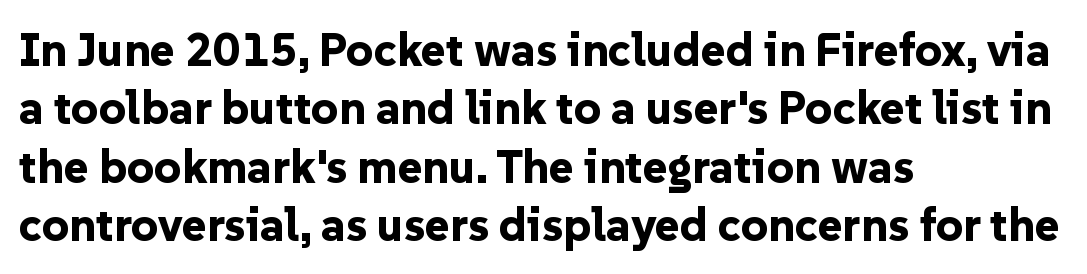
A student would call this left alignment; a typographer would say flush left, rag right. Looks like regular typesetting: each glyph gets only the width it needs. Letters rest on an invisible, unmarked baseline. The face used here has the dense, thick strokes of a bold. What stands out about the letter spacing? Nothing — it is the standard amount.
